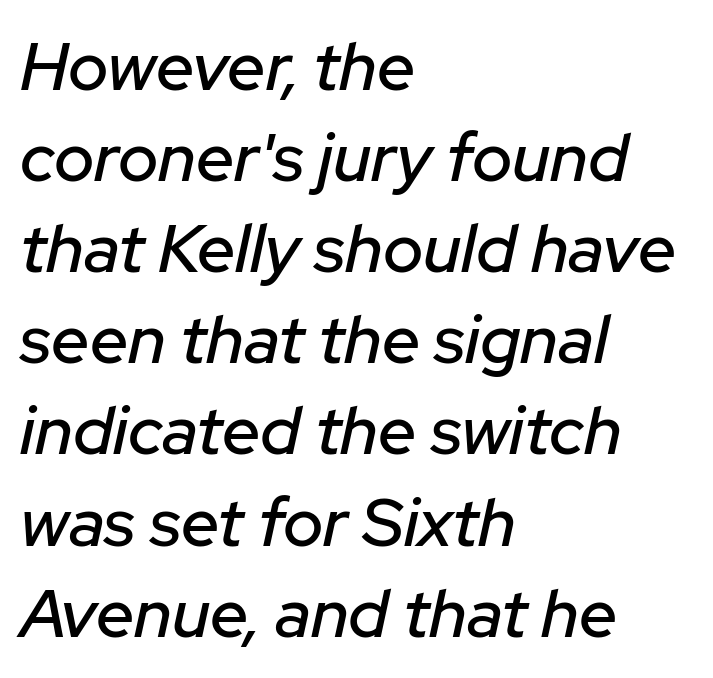
The image shows 68 px text type, italic (leaning right); set left-aligned, normal line spacing (1.34x), normal letter spacing, not underlined; low stroke contrast and a medium x-height.
